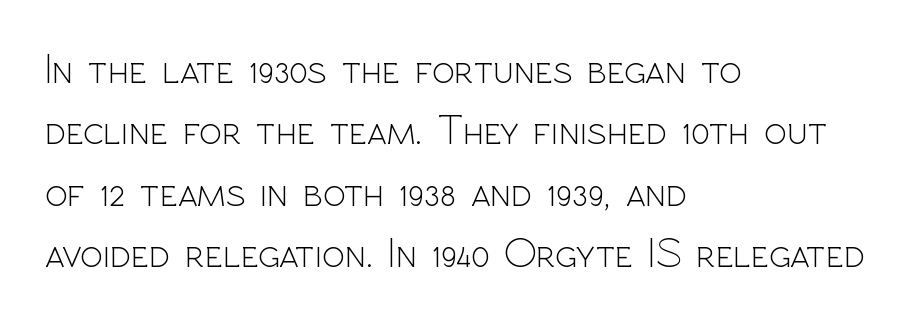
{"serif": "no", "italic": "no", "bold": "no", "weight": "light", "width": "normal", "x_height": "medium", "monospaced": "no", "underline": "no", "align": "left", "line_spacing": "normal", "line_spacing_ratio": 1.46, "letter_spacing": "normal", "letter_spacing_em": 0.0, "glyph_px": 42}
